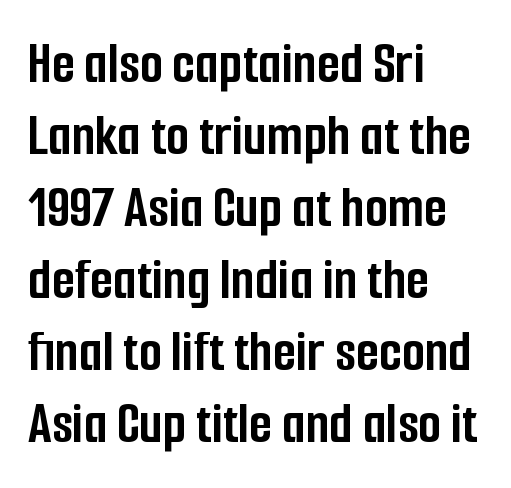
Q: Is the text bold? A: Yes.
Q: Is the text italic (slanted)? A: No, it is upright.
Q: Is the typeface a serif or a sans-serif typeface? A: Sans-serif.
Q: Is the text underlined? A: No.
Q: How is the paragraph aligned? A: Left-aligned.
Q: Is the spacing between letters normal or unusually wide? A: Normal.
Q: Width (condensed, normal, or wide)? A: Condensed.
Q: Stroke contrast? A: Low.
Q: x-height? A: Medium.
Q: Monospaced? A: No.
